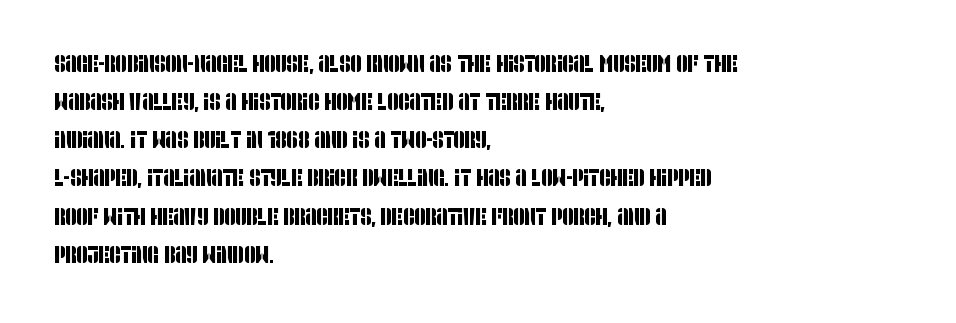
The image shows 24 px text type; set left-aligned, normal line spacing (1.59x), normal letter spacing, not underlined.
